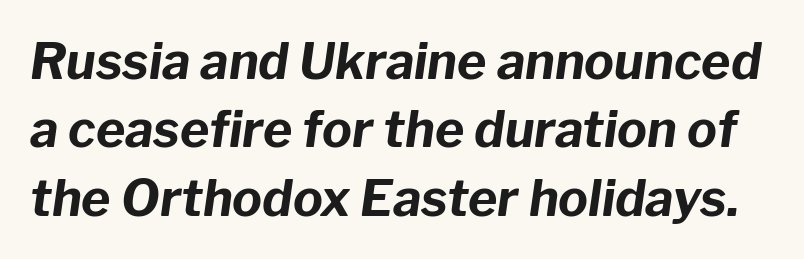
The glyphs are unaccompanied by any horizontal stroke below them. These lines are rendered in a variable-pitch font. Does the weight exceed regular? Yes, all the way to bold. Observe the lean: these are italic letterforms. Rows of type keep a routine distance in the vertical direction.
